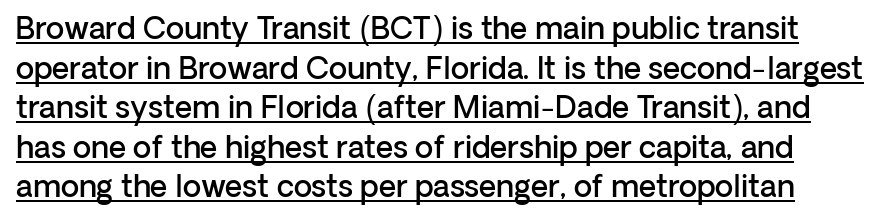
The image shows 30 px semibold sans-serif type, upright; set normal line spacing (1.32x), normal letter spacing, underlined; low stroke contrast and a medium x-height.
